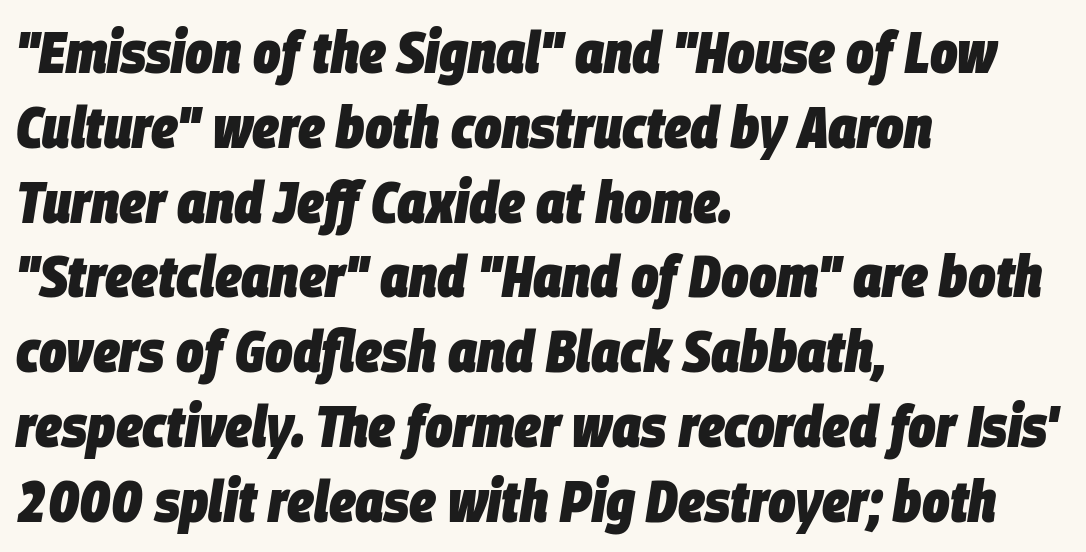
These lines stack with their left ends in a neat column. The rendering applies a slant to the glyphs. Every letter is thick-stroked: bold, no question. This rendering features lettering with no underline.
